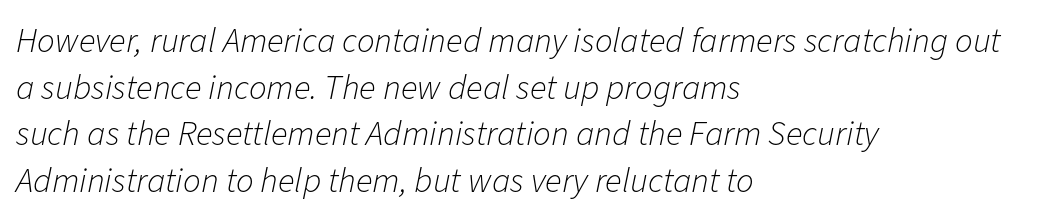
Q: Is the text bold? A: No.
Q: Is the text italic (slanted)? A: Yes, it leans right by about 11 degrees.
Q: Is the text underlined? A: No.
Q: How is the paragraph aligned? A: Left-aligned.
Q: Is the spacing between letters normal or unusually wide? A: Normal.
Q: Is the spacing between lines tight, normal or loose? A: Normal.
Q: Width (condensed, normal, or wide)? A: Normal.
Q: Stroke contrast? A: Low.
Q: x-height? A: Medium.
Q: Monospaced? A: No.
